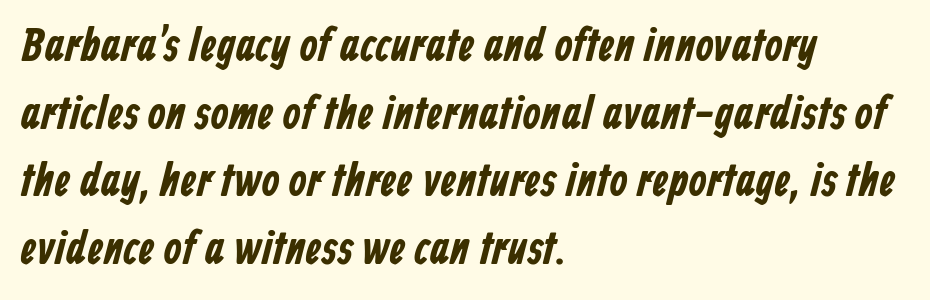
{"serif": "no", "width": "condensed", "stroke_contrast": "low", "x_height": "medium", "monospaced": "no", "underline": "no", "align": "left", "line_spacing": "normal", "line_spacing_ratio": 1.47, "letter_spacing": "normal", "letter_spacing_em": 0.0, "glyph_px": 46}
